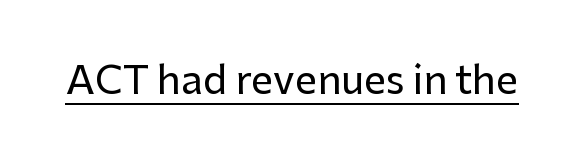
Tracking value appears to be zero — textbook default spacing. Note the varied advance widths — an 'i' is clearly narrower than an 'm'. A continuous stroke trails under the words, as in a hyperlink. It's the straight-up-and-down kind of type.
